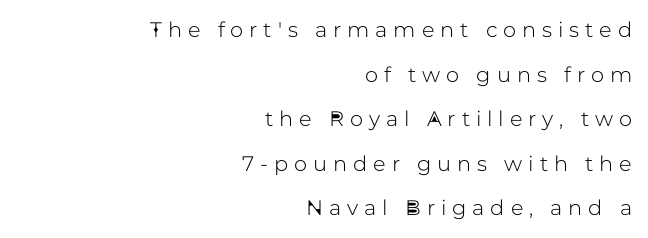
Q: Is the text italic (slanted)? A: No, it is upright.
Q: Is the text underlined? A: No.
Q: How is the paragraph aligned? A: Right-aligned.
Q: Is the spacing between letters normal or unusually wide? A: Unusually wide.
Q: Is the spacing between lines tight, normal or loose? A: Loose.
